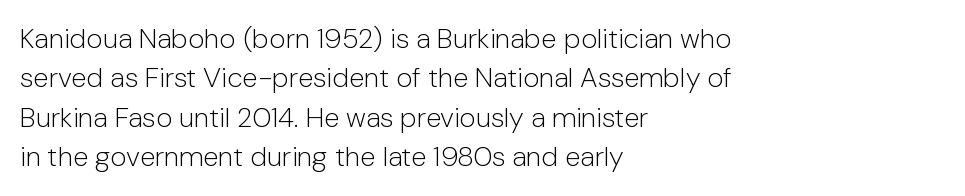
Q: Is the text bold? A: No.
Q: Is the text italic (slanted)? A: No, it is upright.
Q: Is the typeface a serif or a sans-serif typeface? A: Sans-serif.
Q: Is the text underlined? A: No.
Q: How is the paragraph aligned? A: Left-aligned.
Q: Is the spacing between letters normal or unusually wide? A: Normal.
Q: Is the spacing between lines tight, normal or loose? A: Normal.
Q: Width (condensed, normal, or wide)? A: Normal.
Q: Stroke contrast? A: Low.
Q: x-height? A: Medium.
Q: Monospaced? A: No.
